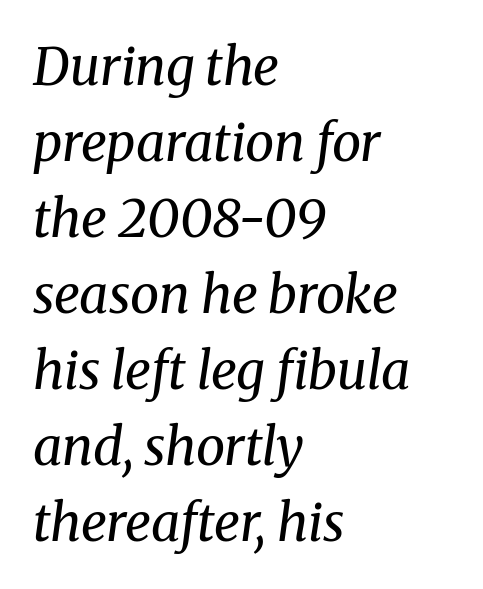
The image shows 52 px regular-weight serif type, italic (leaning right); set left-aligned, normal line spacing (1.46x), normal letter spacing, not underlined; medium stroke contrast and a medium x-height.
